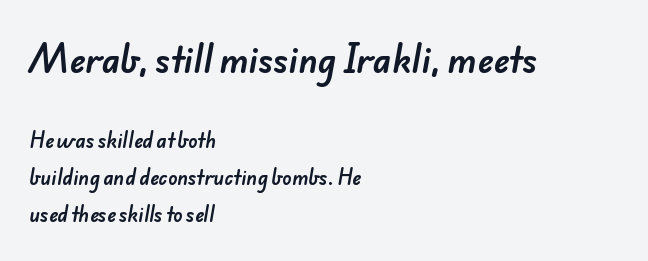
{"serif": "no", "width": "normal", "stroke_contrast": "low", "x_height": "small", "monospaced": "no", "underline": "no", "align": "left", "line_spacing": "loose", "line_spacing_ratio": 1.96, "letter_spacing": "normal", "letter_spacing_em": 0.0, "larger_block": "first", "size_ratio": 1.79, "glyph_px": 34}
